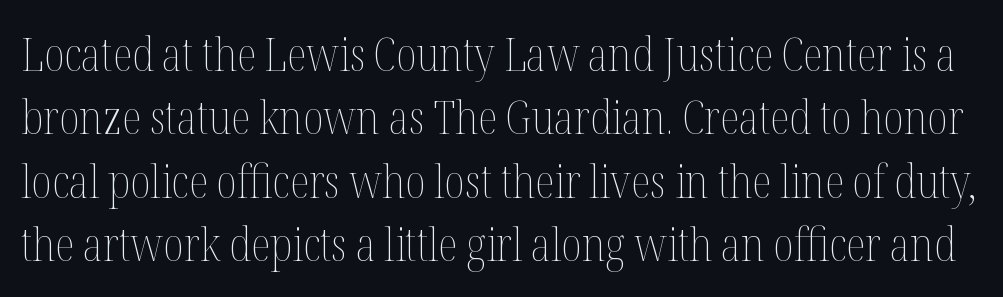
The image shows 46 px thin, condensed type, upright; set normal line spacing (1.38x), normal letter spacing, not underlined; medium stroke contrast and a medium x-height.
